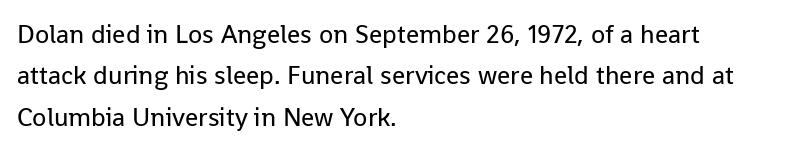
{"italic": "no", "bold": "no", "underline": "no", "align": "left", "line_spacing": "normal", "line_spacing_ratio": 1.59, "letter_spacing": "normal", "letter_spacing_em": 0.0, "glyph_px": 26}
